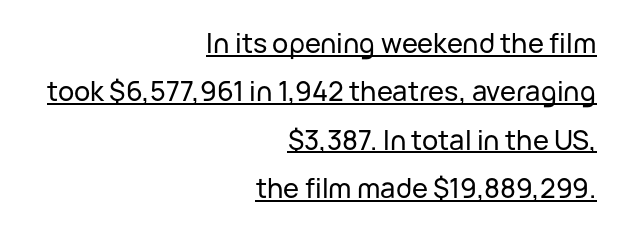
The image shows 27 px text type, upright; set right-aligned, line spacing 1.79x, normal letter spacing, underlined.
